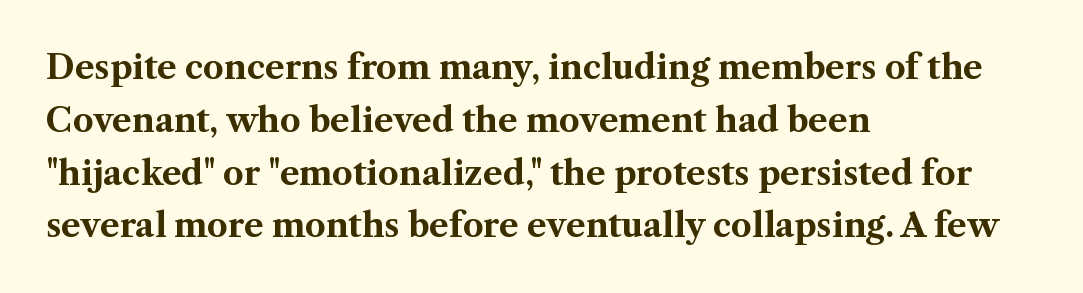
The image shows 33 px bold serif type, upright; set left-aligned, normal line spacing (1.6x), normal letter spacing, not underlined; medium stroke contrast and a medium x-height.
